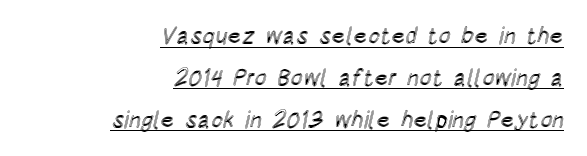
Between one letter and the next there's only the usual sliver of space. The glyphs are accompanied by a horizontal stroke just below them. Is the block centered? No — it sits flush against the right margin.
